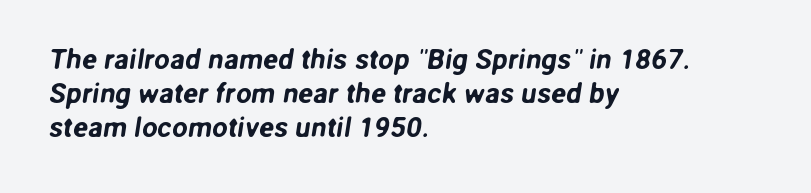
{"serif": "no", "width": "normal", "stroke_contrast": "low", "x_height": "medium", "monospaced": "no", "underline": "no", "align": "left", "line_spacing_ratio": 1.22, "letter_spacing": "normal", "letter_spacing_em": 0.0, "glyph_px": 28}
